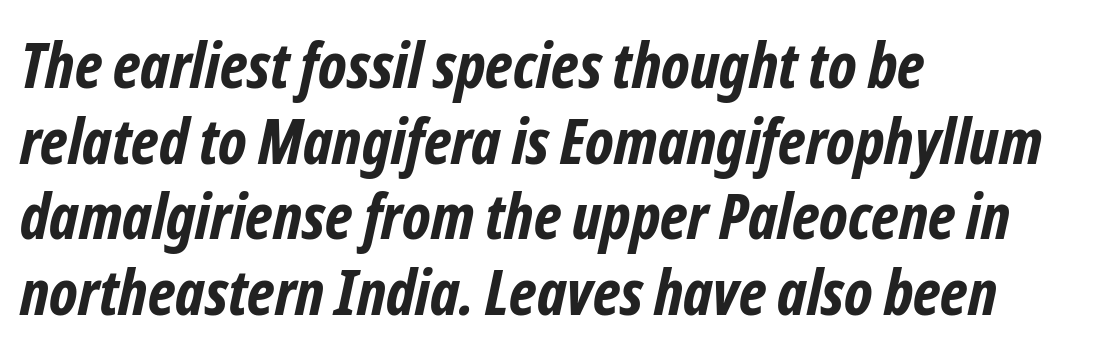
The image shows 63 px bold, condensed sans-serif type; set left-aligned, line spacing 1.2x, normal letter spacing, not underlined; low stroke contrast and a medium x-height.
